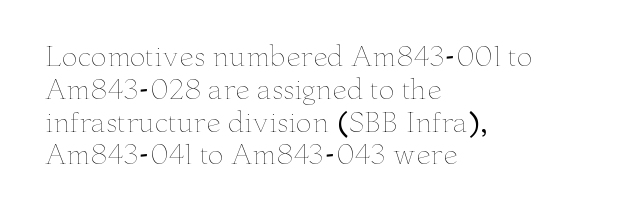
Q: Is the text bold? A: No.
Q: Is the text italic (slanted)? A: No, it is upright.
Q: Is the text underlined? A: No.
Q: How is the paragraph aligned? A: Left-aligned.
Q: Is the spacing between letters normal or unusually wide? A: Normal.
Q: Is the spacing between lines tight, normal or loose? A: Normal.
